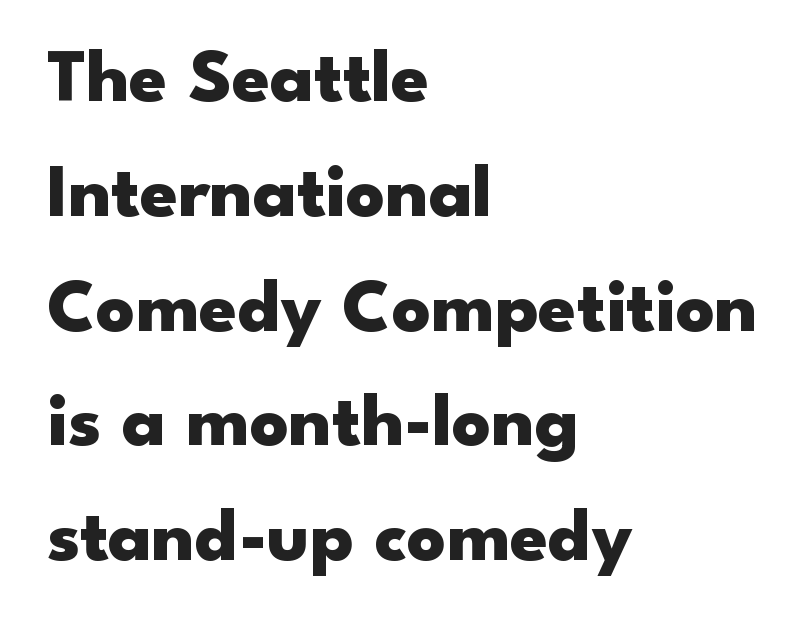
The image shows 76 px heavy, wide sans-serif type, upright; set left-aligned, normal line spacing (1.51x), normal letter spacing, not underlined; low stroke contrast and a small x-height.
